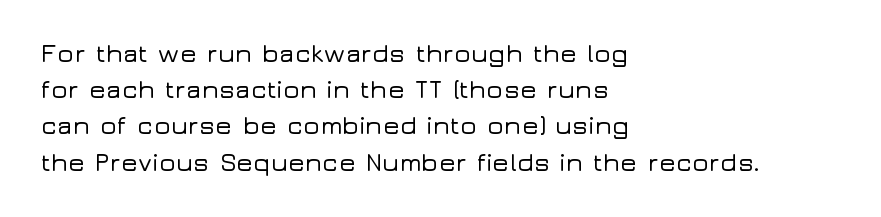
The image shows 25 px text type, upright; set left-aligned, normal line spacing (1.45x), normal letter spacing, not underlined.
